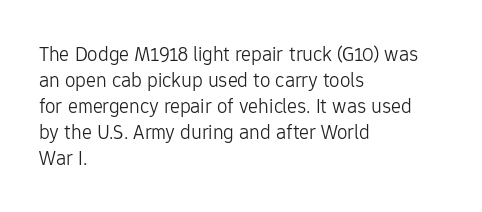
The typography opts for an upright posture over an oblique one. Unmarked baselines from the first word to the last. Students, note that the glyphs here touch the page at normal intervals. Which margin do the lines hug? The left one — the right edge is uneven. The typesetting does not lean heavy: it is not bold.
